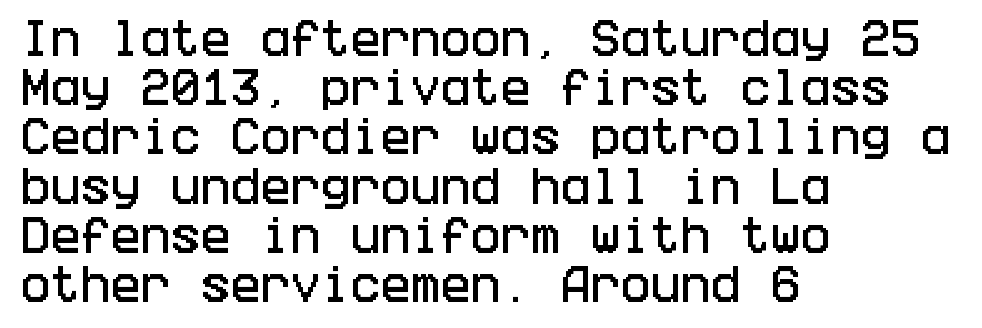
Just letters on the line, the space beneath them empty. The letters sit at their default tracking, neither squeezed nor spread. Short and long lines alike share a common starting point at left. The passage shown is typeset with a sans-serif family. The lettering holds an erect, upright posture throughout.
